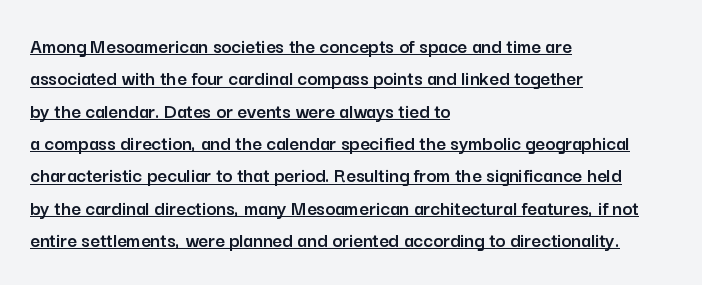
The rendering uses a moderate line-height, typical for paragraphs. You could call the tracking neutral — neither tight nor loose. One-word summary of the alignment: left. Upright lettering throughout. Descenders here cross a horizontal rule under the line.
